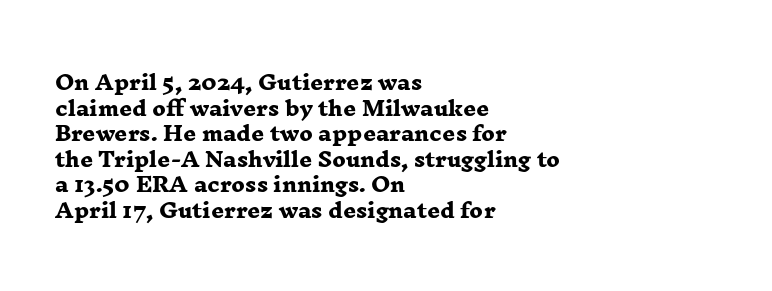
Q: Is the text bold? A: Yes.
Q: Is the text underlined? A: No.
Q: How is the paragraph aligned? A: Left-aligned.
Q: Is the spacing between letters normal or unusually wide? A: Normal.
Q: Is the spacing between lines tight, normal or loose? A: Normal.
